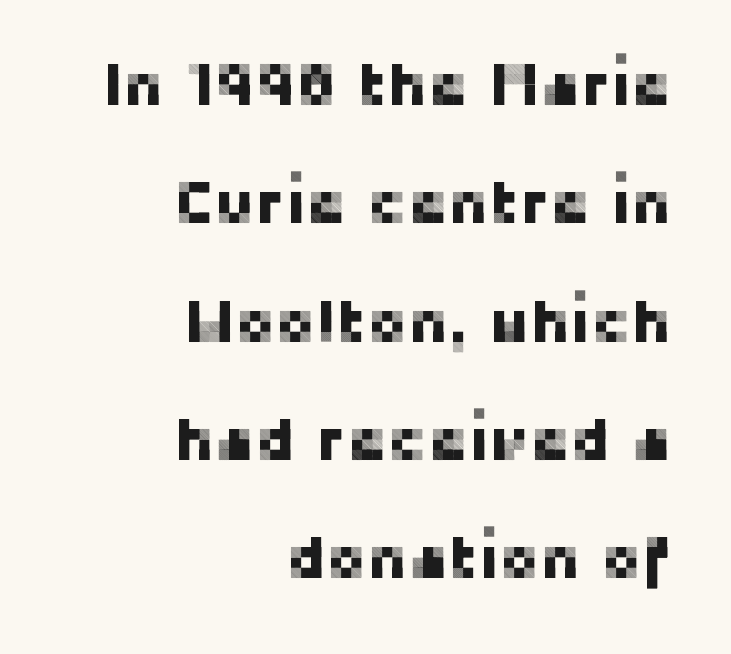
Q: Is the text italic (slanted)? A: No, it is upright.
Q: Is the typeface a serif or a sans-serif typeface? A: Sans-serif.
Q: Is the text underlined? A: No.
Q: How is the paragraph aligned? A: Right-aligned.
Q: Is the spacing between letters normal or unusually wide? A: Normal.
Q: Is the spacing between lines tight, normal or loose? A: Loose.
Q: Width (condensed, normal, or wide)? A: Normal.
Q: Stroke contrast? A: Low.
Q: x-height? A: Medium.
Q: Monospaced? A: No.
